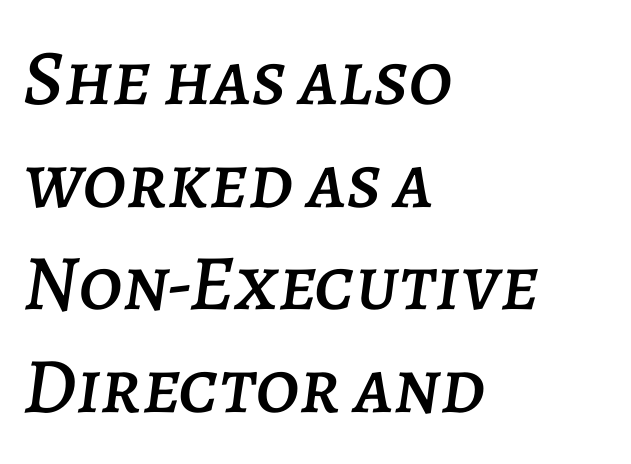
Q: Is the text italic (slanted)? A: Yes, it leans right by about 7 degrees.
Q: Is the text underlined? A: No.
Q: How is the paragraph aligned? A: Left-aligned.
Q: Is the spacing between letters normal or unusually wide? A: Normal.
Q: Is the spacing between lines tight, normal or loose? A: Normal.
Q: Width (condensed, normal, or wide)? A: Normal.
Q: Stroke contrast? A: Low.
Q: x-height? A: Large.
Q: Monospaced? A: No.
